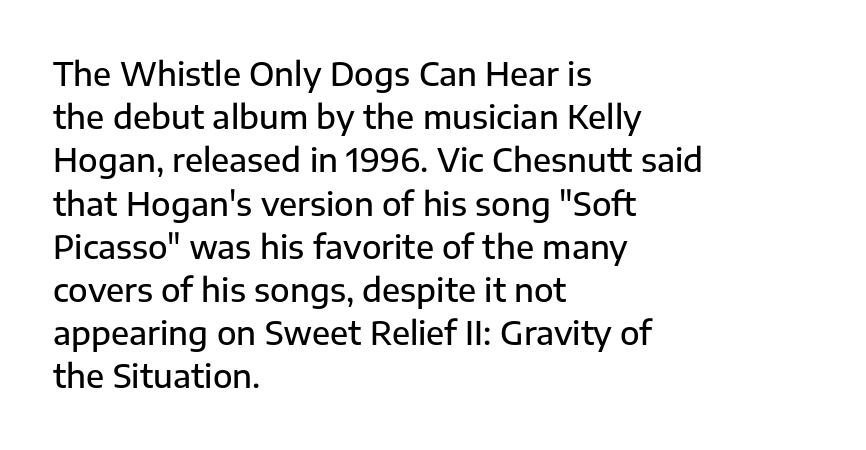
Characters follow at the spacing the type designer built in. Summary of weight: moderately heavy, a semibold. Left-aligned paragraph, ragged on the right. The letters advance in unequal steps, a hallmark of proportional type. Do the letters lean? They stand straight.
